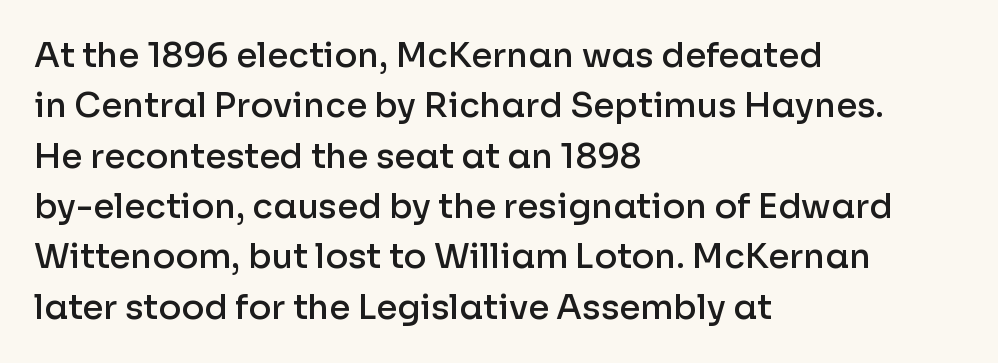
Standard letterfit; no display-style spreading of the glyphs. Italic? Not at all — the glyphs are vertical. Compared with a centered layout, this one pins lines to the left instead. Check the space under the baseline: it is left empty.
